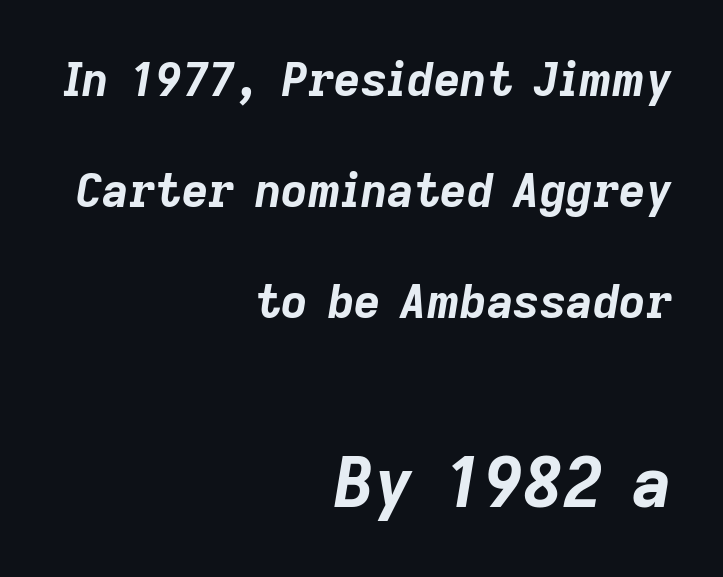
The image shows 69 px bold type, italic (leaning right); set right-aligned, loose line spacing (2.41x), normal letter spacing, not underlined; the second (bottom) block is 1.5x larger; low stroke contrast and a medium x-height.
